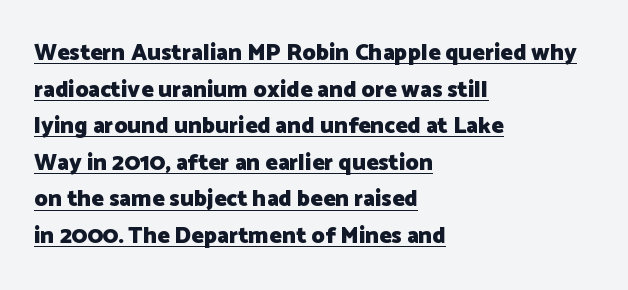
Posture: upright roman. The vertical gap from one line to the next is medium. Spacing between characters is what you'd get straight out of the box. Notice how a bar underscores the lettering throughout.
